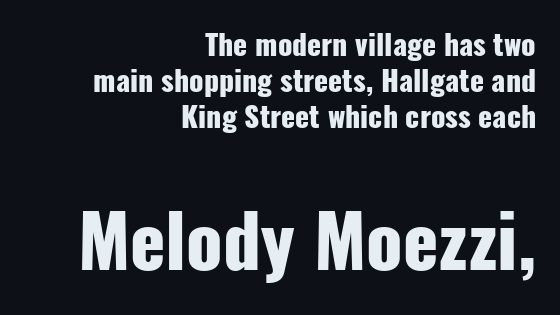
The image shows 73 px heavy, condensed sans-serif type, upright; set right-aligned, line spacing 1.24x, normal letter spacing, not underlined; the second (bottom) block is 2.52x larger; low stroke contrast and a medium x-height.
